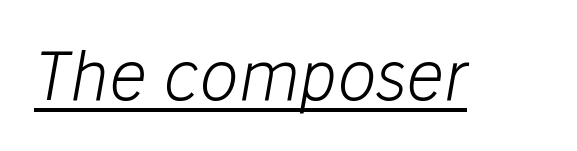
The horizontal fit of the characters is conventional and even. A continuous stroke trails under the words, as in a hyperlink. The font's italic variant was chosen for this text. The cut favours lightness, reaching ordinary text weight at its darkest.
